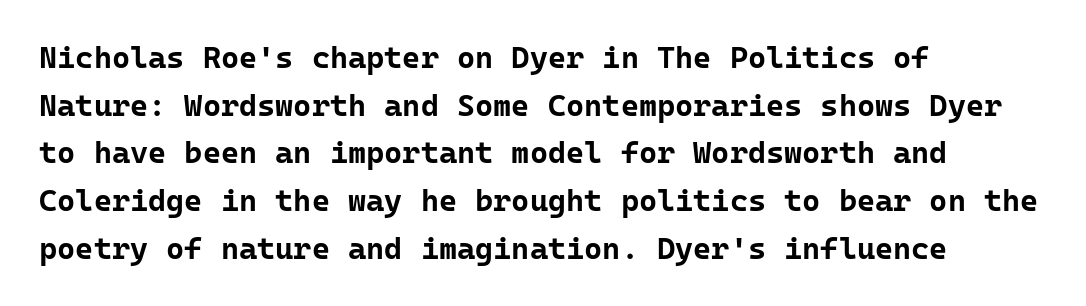
The image shows 31 px bold sans-serif type, upright, monospaced; set left-aligned, normal line spacing (1.54x), normal letter spacing, not underlined; low stroke contrast and a medium x-height.
